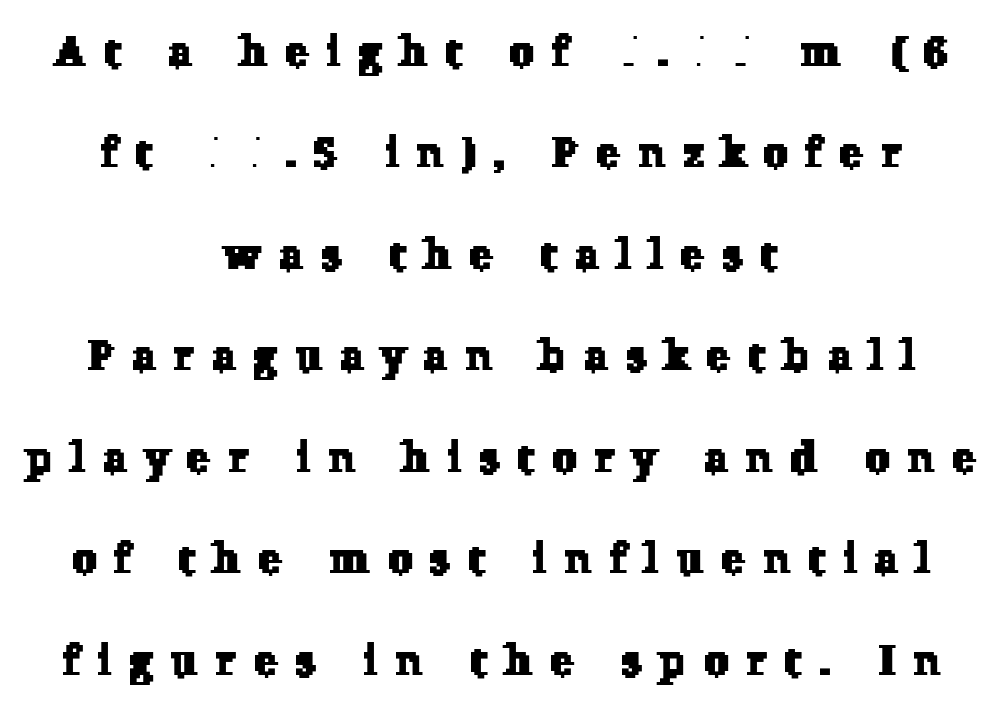
Q: Is the typeface a serif or a sans-serif typeface? A: Serif.
Q: Is the text underlined? A: No.
Q: How is the paragraph aligned? A: Centered.
Q: Is the spacing between letters normal or unusually wide? A: Unusually wide.
Q: Is the spacing between lines tight, normal or loose? A: Loose.
Q: Width (condensed, normal, or wide)? A: Normal.
Q: Stroke contrast? A: Low.
Q: x-height? A: Medium.
Q: Monospaced? A: No.
